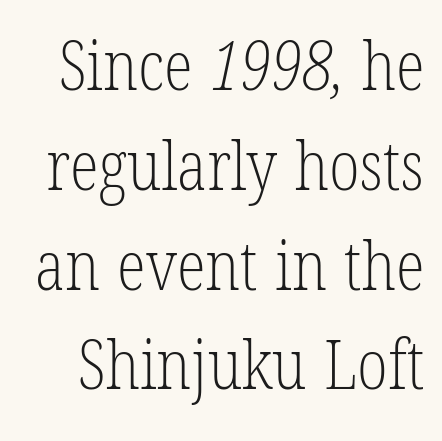
Q: Is the text bold? A: No.
Q: Is the typeface a serif or a sans-serif typeface? A: Serif.
Q: Is the text underlined? A: No.
Q: Is the spacing between letters normal or unusually wide? A: Normal.
Q: Is the spacing between lines tight, normal or loose? A: Normal.
Q: Width (condensed, normal, or wide)? A: Condensed.
Q: Stroke contrast? A: Low.
Q: x-height? A: Medium.
Q: Monospaced? A: No.
